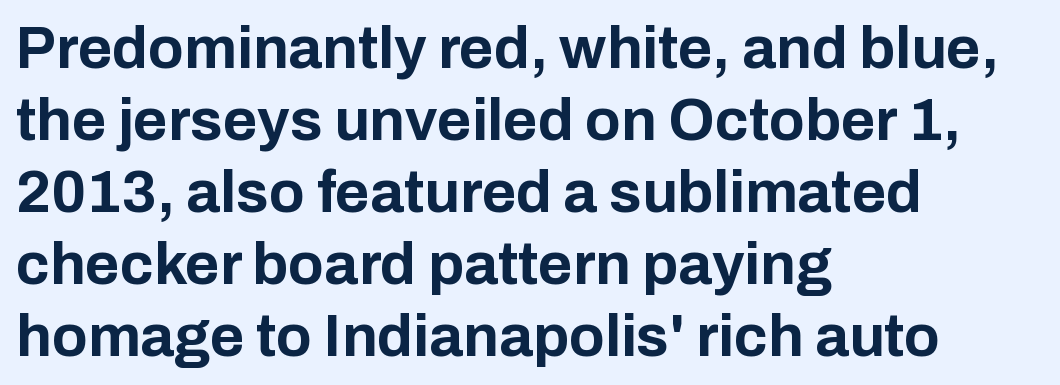
Q: Is the text bold? A: Yes.
Q: Is the text italic (slanted)? A: No, it is upright.
Q: Is the typeface a serif or a sans-serif typeface? A: Sans-serif.
Q: Is the text underlined? A: No.
Q: How is the paragraph aligned? A: Left-aligned.
Q: Is the spacing between letters normal or unusually wide? A: Normal.
Q: Width (condensed, normal, or wide)? A: Normal.
Q: Stroke contrast? A: Low.
Q: x-height? A: Medium.
Q: Monospaced? A: No.
